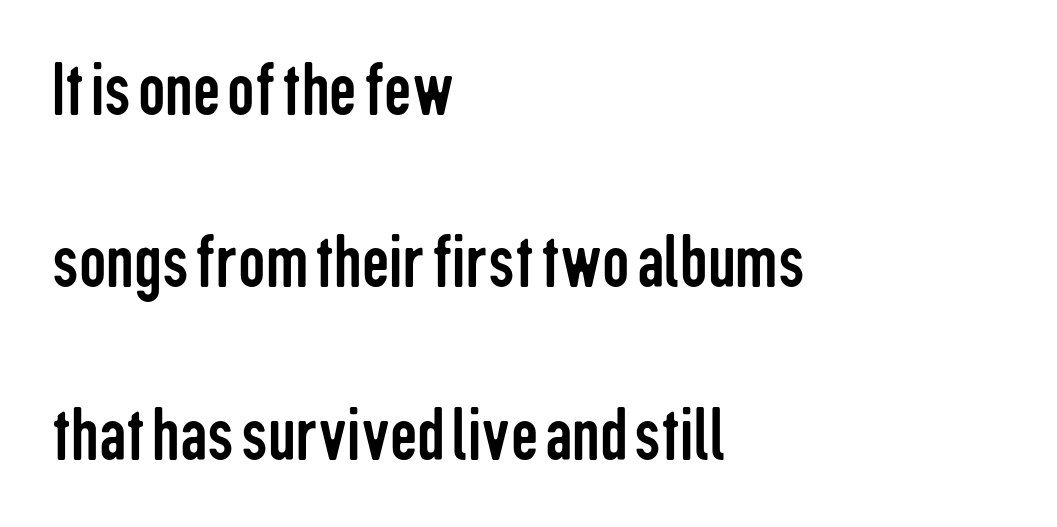
The typesetting does not lean heavy: it is not bold. Check under the words: just untouched page. Glyph-to-glyph distance matches everyday printed text. Loosely led — the rows are spread out.
